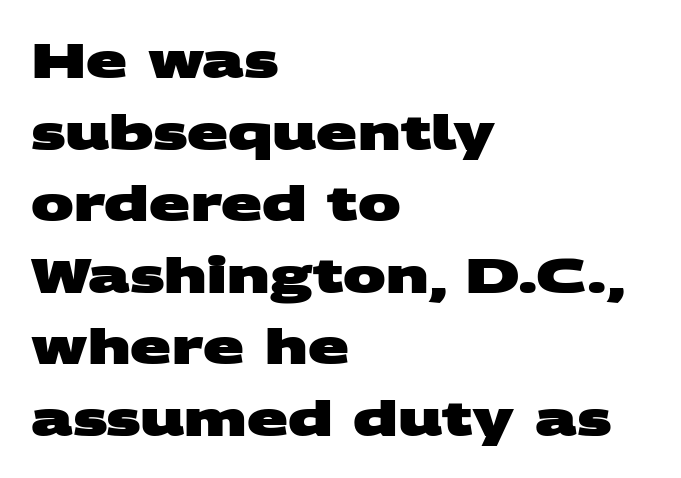
The image shows 48 px heavy, wide sans-serif type; set left-aligned, normal line spacing (1.49x), normal letter spacing, not underlined; medium stroke contrast and a large x-height.
